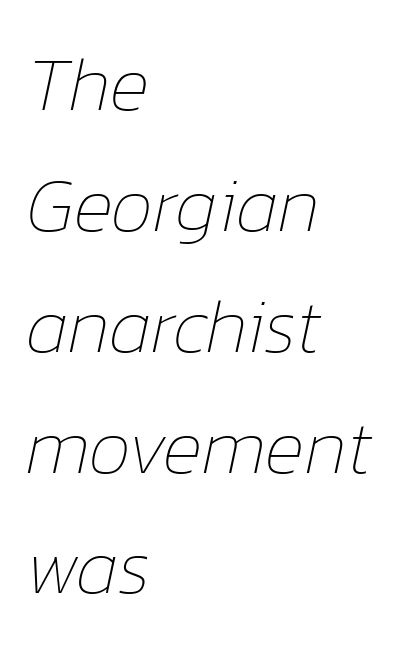
Q: Is the text bold? A: No.
Q: Is the text italic (slanted)? A: Yes, it leans right by about 12 degrees.
Q: Is the text underlined? A: No.
Q: How is the paragraph aligned? A: Left-aligned.
Q: Is the spacing between letters normal or unusually wide? A: Normal.
Q: Is the spacing between lines tight, normal or loose? A: Normal.
Q: Width (condensed, normal, or wide)? A: Normal.
Q: Stroke contrast? A: Low.
Q: x-height? A: Medium.
Q: Monospaced? A: No.
